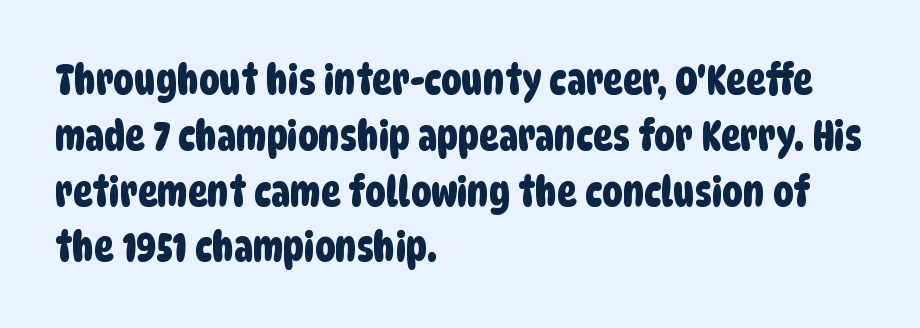
This sample keeps an unexceptional amount of space between lines. In terms of letterspacing, this is plain default setting. Rule under the text: the space is simply empty. The type family on display is of the sans-serif kind. The typesetter chose a ragged-right arrangement here.
